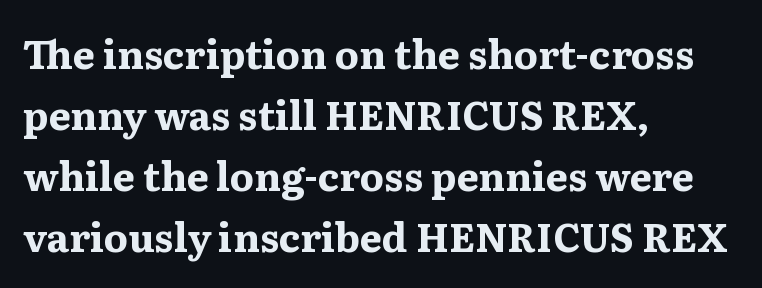
These lines stack with their left ends in a neat column. Characters follow at the spacing the type designer built in. A roman cut, with each character standing at attention. Evenly set lines give the paragraph a standard silhouette.
